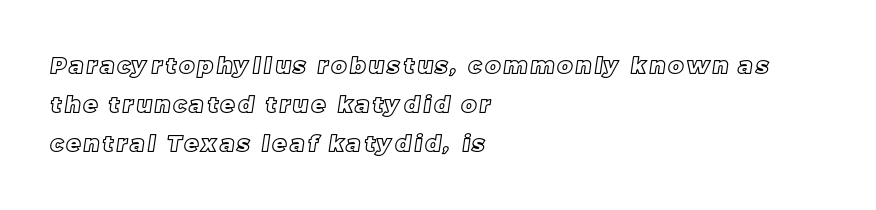
The space between consecutive lines is moderate. Horizontal alignment here is leftward, the default for most running prose. Check the space under the baseline: it is left empty.
